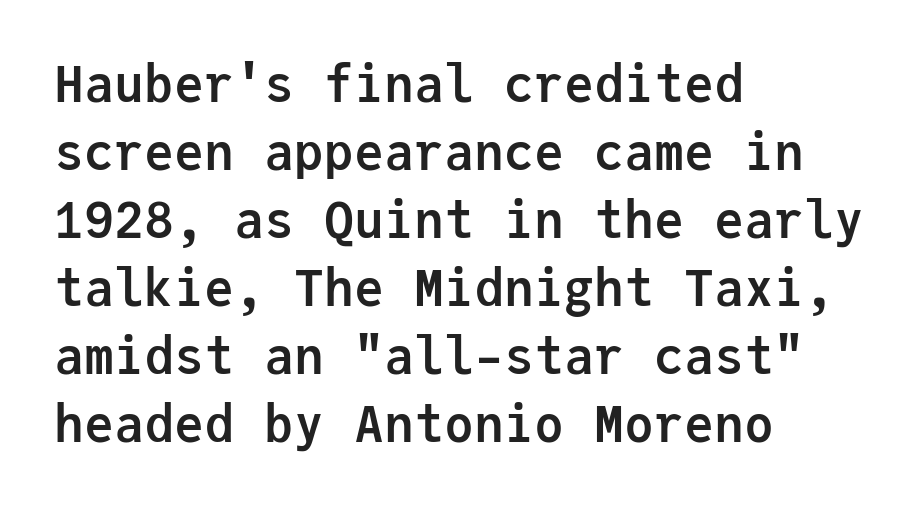
Reading down the block, your eye returns to a fixed left position each line. You'd pick this weight for a headline — it's a proper bold. Each letter, wide or thin by design, is forced into the same width here. This is the regular roman posture of the typeface. Nope, no serifs anywhere on these letters.
